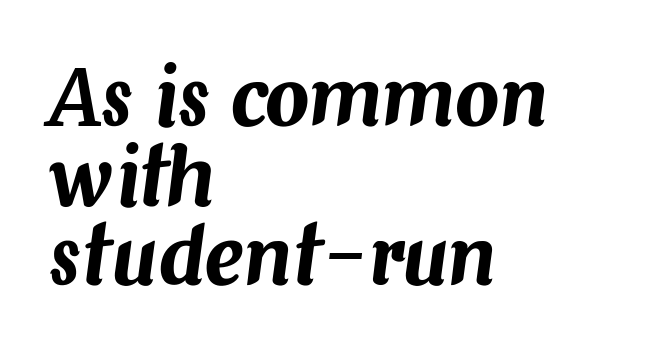
The image shows 78 px text type, italic (leaning right); set left-aligned, tight line spacing (1.02x), normal letter spacing, not underlined; medium stroke contrast and a medium x-height.
